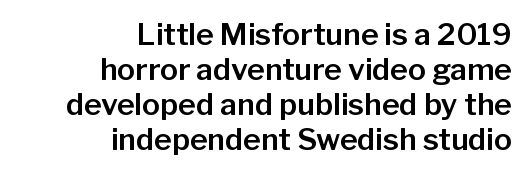
The image shows 30 px sans-serif type, upright; set right-aligned, line spacing 1.17x, normal letter spacing, not underlined; low stroke contrast and a medium x-height.
